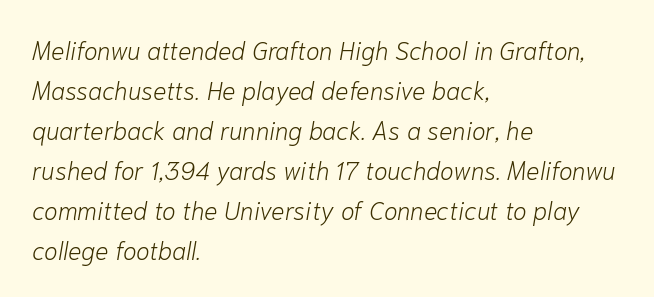
The image shows 25 px text type, italic (leaning right); set left-aligned, normal line spacing (1.6x), normal letter spacing, not underlined.
